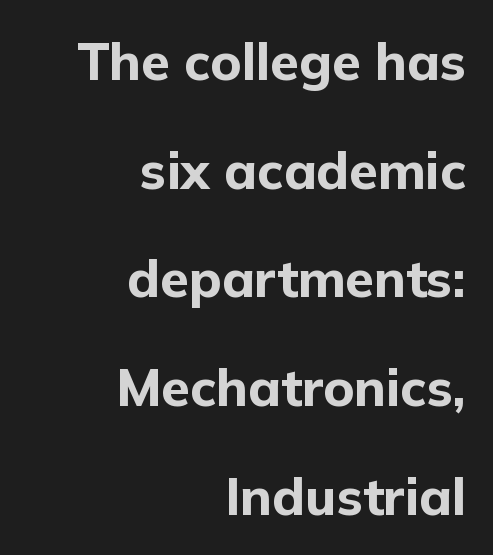
The image shows 52 px bold sans-serif type, upright; set right-aligned, loose line spacing (2.09x), normal letter spacing, not underlined; low stroke contrast and a medium x-height.
